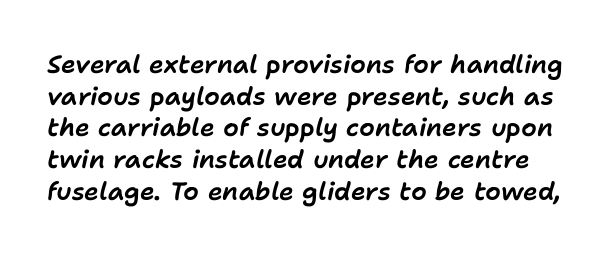
The image shows 25 px text type, italic (leaning right); set normal line spacing (1.27x), normal letter spacing, not underlined.
